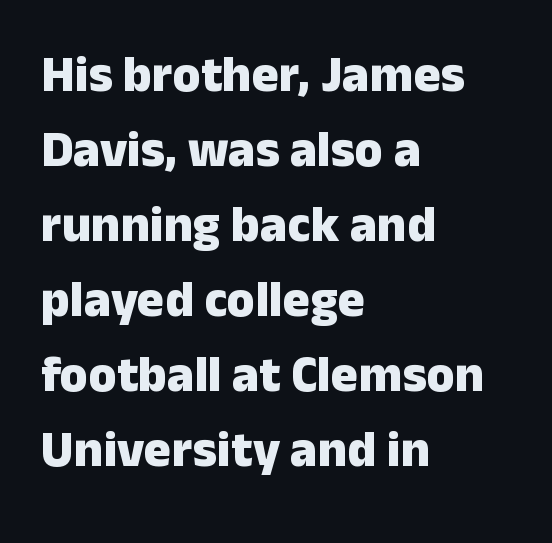
{"serif": "no", "italic": "no", "bold": "yes", "weight": "heavy", "width": "normal", "stroke_contrast": "low", "x_height": "medium", "monospaced": "no", "underline": "no", "align": "left", "line_spacing": "normal", "line_spacing_ratio": 1.47, "letter_spacing": "normal", "letter_spacing_em": 0.0, "glyph_px": 51}
